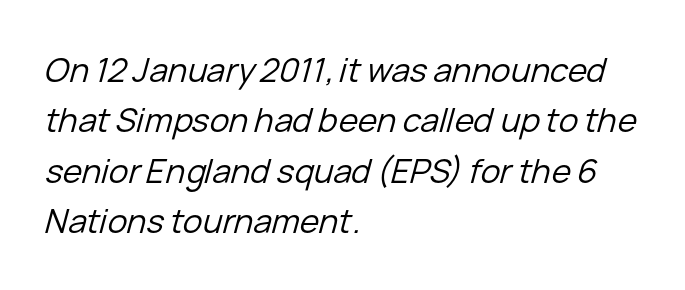
Q: Is the text bold? A: No.
Q: Is the text italic (slanted)? A: Yes, it leans right by about 15 degrees.
Q: Is the text underlined? A: No.
Q: How is the paragraph aligned? A: Left-aligned.
Q: Is the spacing between letters normal or unusually wide? A: Normal.
Q: Is the spacing between lines tight, normal or loose? A: Normal.
Q: Width (condensed, normal, or wide)? A: Normal.
Q: Stroke contrast? A: Low.
Q: x-height? A: Medium.
Q: Monospaced? A: No.
